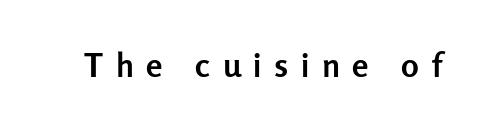
The image shows 33 px semibold sans-serif type, upright; set unusually wide letter spacing (+0.38 em), not underlined; low stroke contrast and a medium x-height.
